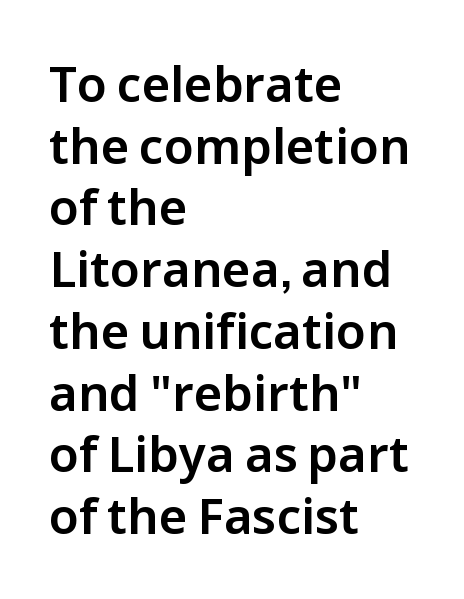
The image shows 49 px sans-serif type, upright; set left-aligned, normal line spacing (1.26x), normal letter spacing, not underlined; low stroke contrast and a medium x-height.
